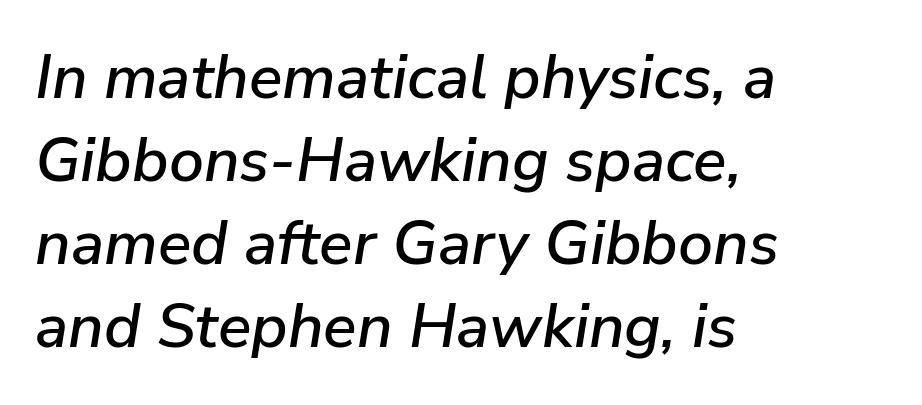
Quick note: underline off. The leading is moderate, giving the passage an even texture. Short note: letters normally spaced. Here the designer chose a conventional face with non-uniform glyph widths.
